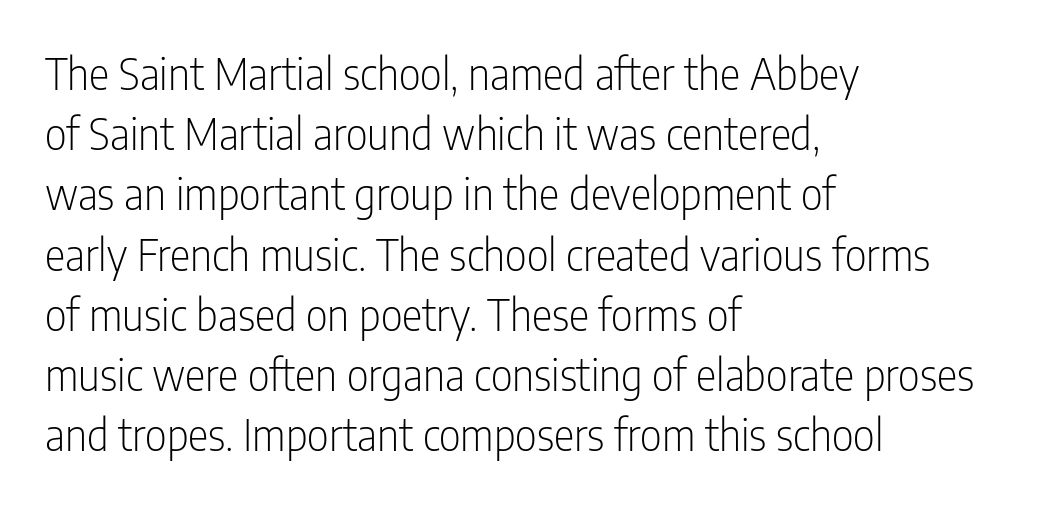
Q: Is the text bold? A: No.
Q: Is the text italic (slanted)? A: No, it is upright.
Q: Is the typeface a serif or a sans-serif typeface? A: Sans-serif.
Q: Is the text underlined? A: No.
Q: How is the paragraph aligned? A: Left-aligned.
Q: Is the spacing between letters normal or unusually wide? A: Normal.
Q: Is the spacing between lines tight, normal or loose? A: Normal.
Q: Width (condensed, normal, or wide)? A: Condensed.
Q: Stroke contrast? A: Low.
Q: x-height? A: Medium.
Q: Monospaced? A: No.
